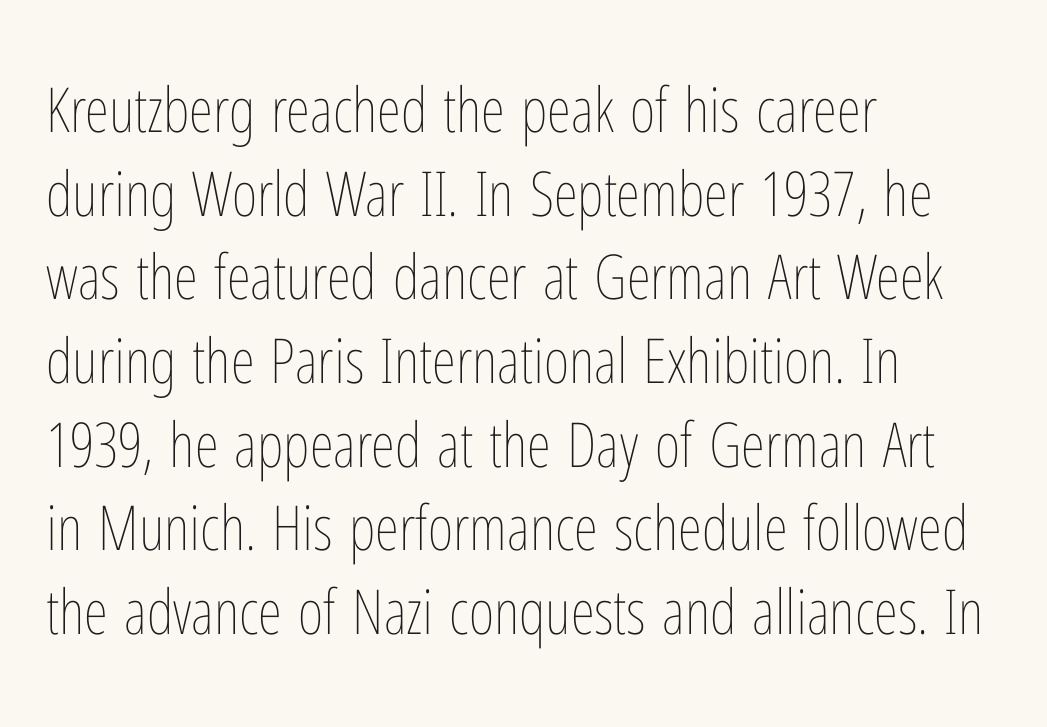
{"italic": "no", "bold": "no", "weight": "thin", "width": "condensed", "stroke_contrast": "low", "x_height": "medium", "monospaced": "no", "underline": "no", "align": "left", "line_spacing": "normal", "line_spacing_ratio": 1.35, "letter_spacing": "normal", "letter_spacing_em": 0.0, "glyph_px": 62}
